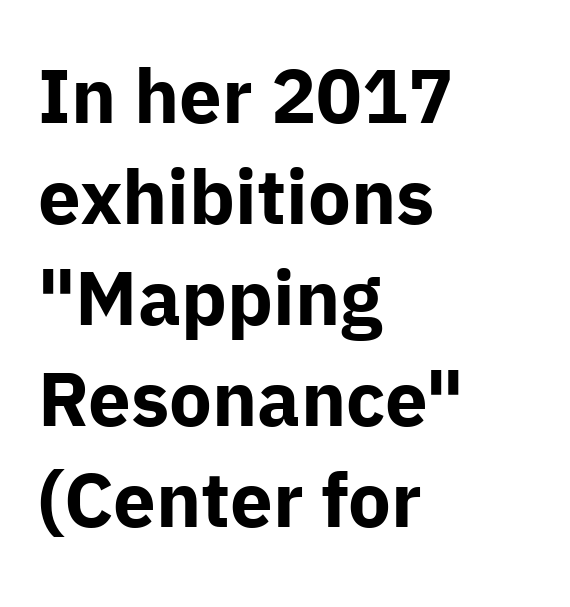
Q: Is the text bold? A: Yes.
Q: Is the text italic (slanted)? A: No, it is upright.
Q: Is the typeface a serif or a sans-serif typeface? A: Sans-serif.
Q: Is the text underlined? A: No.
Q: How is the paragraph aligned? A: Left-aligned.
Q: Is the spacing between letters normal or unusually wide? A: Normal.
Q: Is the spacing between lines tight, normal or loose? A: Normal.
Q: Width (condensed, normal, or wide)? A: Normal.
Q: Stroke contrast? A: Low.
Q: x-height? A: Medium.
Q: Monospaced? A: No.
